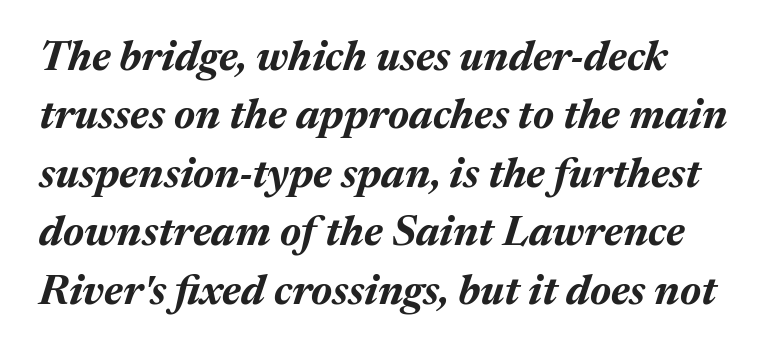
{"italic": "yes", "lean": "right", "slant_degrees": 17, "bold": "yes", "weight": "bold", "width": "normal", "stroke_contrast": "medium", "x_height": "medium", "monospaced": "no", "underline": "no", "align": "left", "line_spacing": "normal", "line_spacing_ratio": 1.39, "letter_spacing": "normal", "letter_spacing_em": 0.0, "glyph_px": 42}
